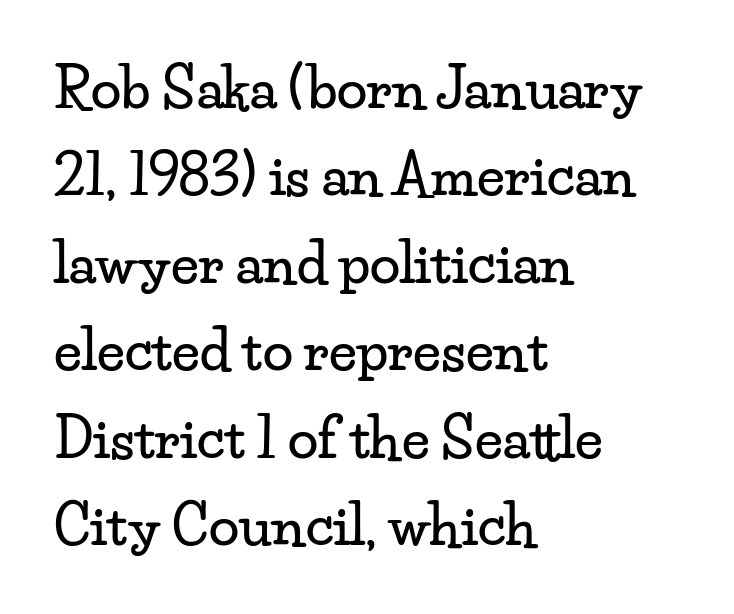
{"serif": "yes", "italic": "no", "width": "wide", "stroke_contrast": "low", "x_height": "small", "monospaced": "no", "underline": "no", "align": "left", "line_spacing": "normal", "line_spacing_ratio": 1.59, "letter_spacing": "normal", "letter_spacing_em": 0.0, "glyph_px": 55}
